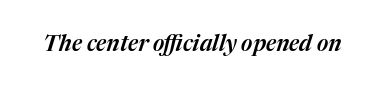
{"italic": "yes", "lean": "right", "slant_degrees": 17, "underline": "no", "letter_spacing": "normal", "letter_spacing_em": 0.0, "glyph_px": 22}
